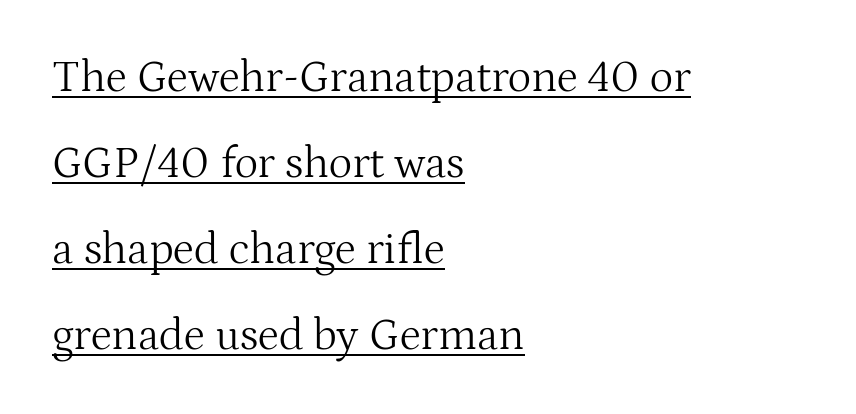
The sample's only ornament is a line tracing under the words. Think of a printed novel: that variable character pitch is what you see here. Each line starts at the same left margin while the right side varies. Characters remain perfectly vertical along every line.
